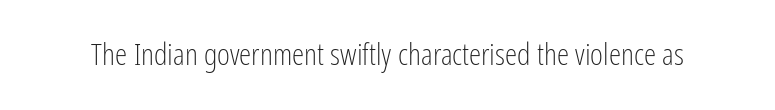
The image shows 31 px light, condensed sans-serif type, upright; set normal letter spacing, not underlined; low stroke contrast and a medium x-height.
